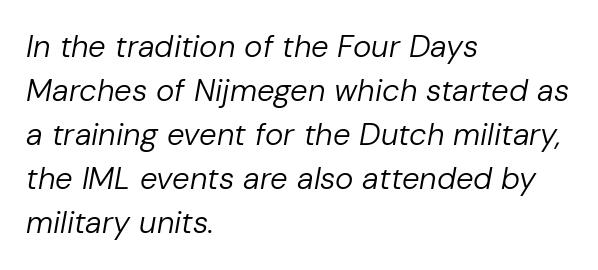
The image shows 31 px regular-weight type, italic (leaning right); set left-aligned, normal line spacing (1.42x), normal letter spacing, not underlined; low stroke contrast and a medium x-height.
